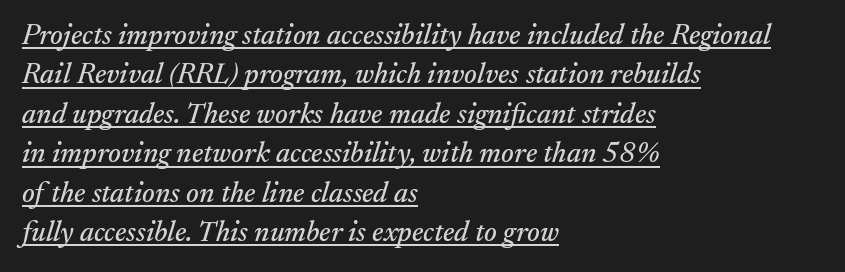
Underlining? Definitely there. Regarding leading, the lines here are spaced in the standard way. Each letter's strokes conclude with small projecting serifs. Observe the lean: these are italic letterforms. Letter spacing: default.
